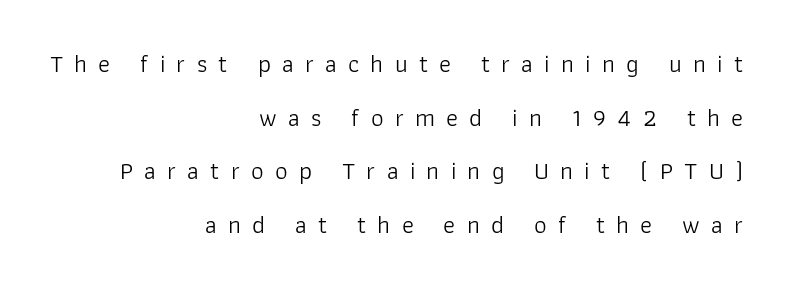
Q: Is the text bold? A: No.
Q: Is the text italic (slanted)? A: No, it is upright.
Q: Is the text underlined? A: No.
Q: How is the paragraph aligned? A: Right-aligned.
Q: Is the spacing between letters normal or unusually wide? A: Unusually wide.
Q: Is the spacing between lines tight, normal or loose? A: Loose.
